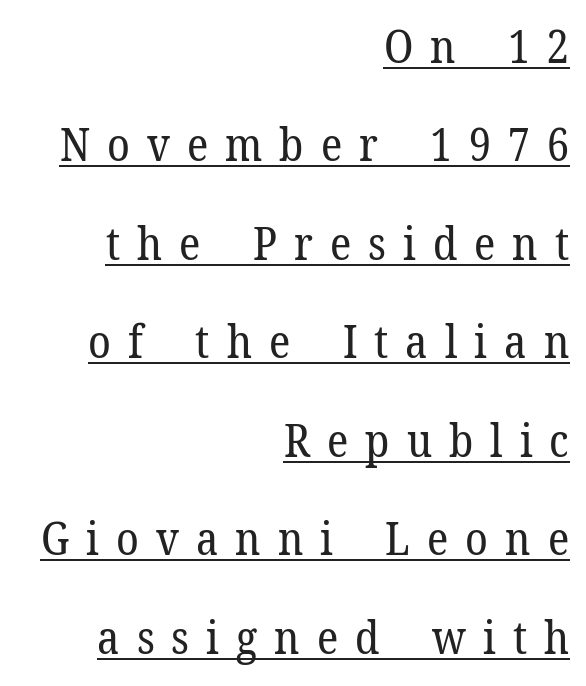
This is roman type, the default non-slanted kind. Look at the bottom of the vertical strokes: they flare into serifs here. The weight tops out at a normal text grade. A student would call this right alignment; a typographer would say flush right, rag left.
